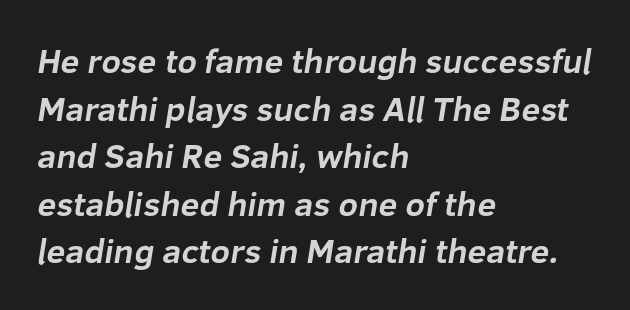
{"serif": "no", "bold": "yes", "weight": "bold", "width": "normal", "stroke_contrast": "low", "x_height": "medium", "monospaced": "no", "underline": "no", "align": "left", "line_spacing": "normal", "line_spacing_ratio": 1.4, "letter_spacing": "normal", "letter_spacing_em": 0.0, "glyph_px": 34}
